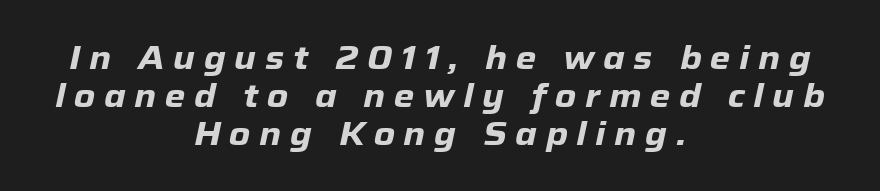
The words here are not underlined. Is the type bold? Yes — the strokes are clearly thick and heavy. This sample trades vertical openness for compactness between lines. There is plenty of visible air inserted between adjacent glyphs. A centered setting, common on invitations and titles, is used for this passage. Looks like regular typesetting: each glyph gets only the width it needs.
